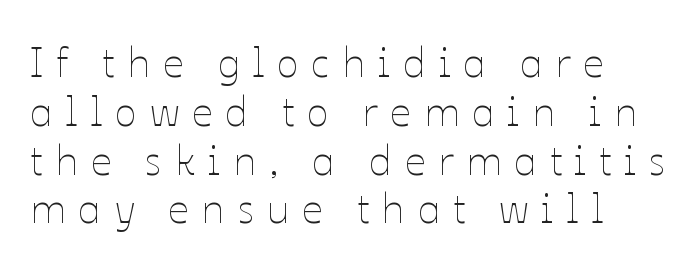
{"italic": "no", "bold": "no", "weight": "thin", "width": "normal", "stroke_contrast": "low", "x_height": "medium", "monospaced": "no", "underline": "no", "align": "left", "line_spacing_ratio": 1.19, "letter_spacing": "wide", "letter_spacing_em": 0.31, "glyph_px": 41}
